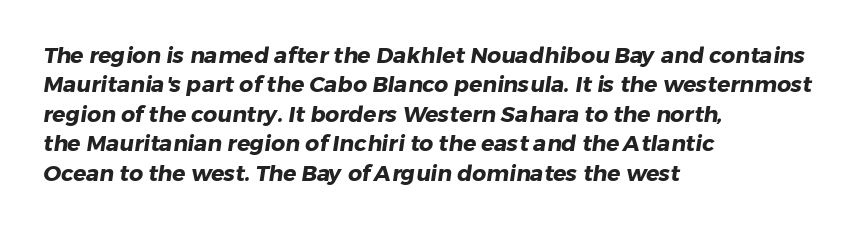
{"bold": "yes", "underline": "no", "align": "left", "line_spacing": "normal", "line_spacing_ratio": 1.34, "letter_spacing": "normal", "letter_spacing_em": 0.0, "glyph_px": 22}
